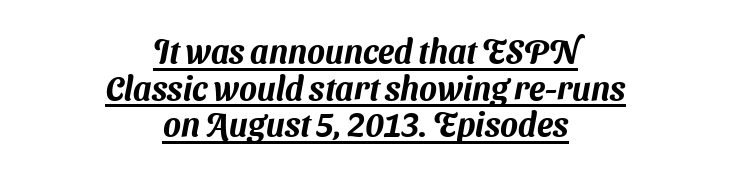
{"serif": "no", "width": "normal", "stroke_contrast": "medium", "x_height": "medium", "monospaced": "no", "underline": "yes", "align": "center", "line_spacing": "tight", "line_spacing_ratio": 1.11, "letter_spacing": "normal", "letter_spacing_em": 0.0, "glyph_px": 33}
